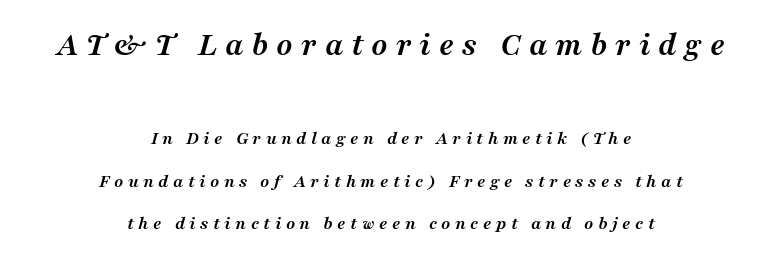
The vertical gap from one line to the next is large. Visually the block forms a symmetrical silhouette, jagged on both flanks. Is the letter spacing exaggerated? Yes — the characters are pushed far apart. Looks like regular typesetting: each glyph gets only the width it needs.
